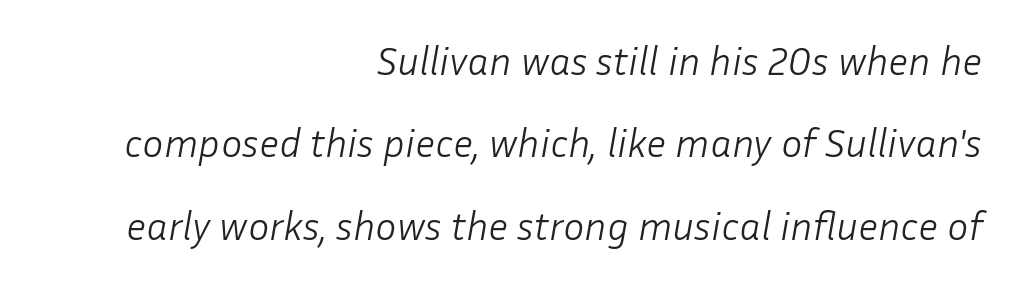
{"italic": "yes", "lean": "right", "slant_degrees": 10, "bold": "no", "weight": "light", "width": "normal", "stroke_contrast": "low", "x_height": "medium", "monospaced": "no", "underline": "no", "align": "right", "line_spacing": "loose", "line_spacing_ratio": 2.06, "letter_spacing": "normal", "letter_spacing_em": 0.0, "glyph_px": 40}
